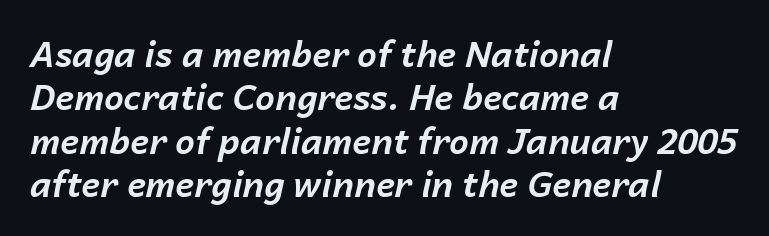
The image shows 35 px bold type, italic (leaning right); set left-aligned, line spacing 1.24x, normal letter spacing, not underlined; low stroke contrast and a medium x-height.
